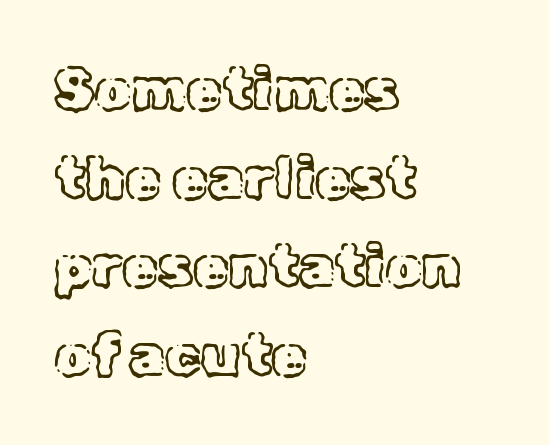
The image shows 58 px text type, upright; set left-aligned, normal line spacing (1.53x), normal letter spacing, not underlined; a medium x-height.
